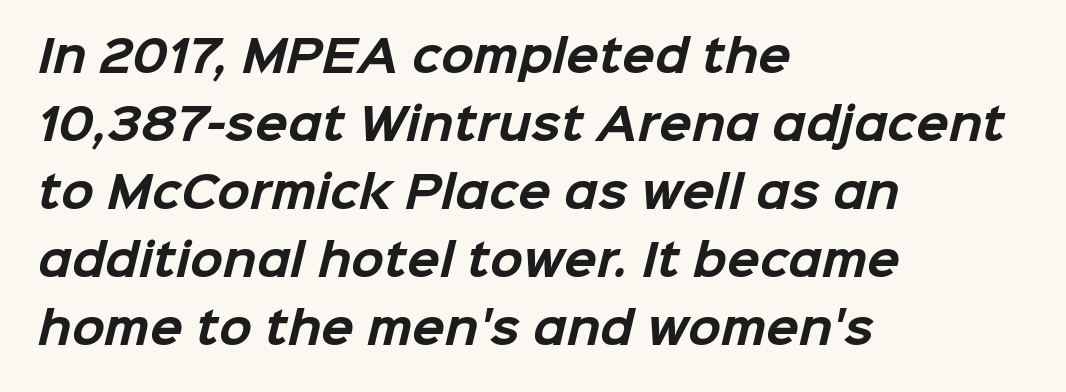
Normally led — the rows are evenly, conventionally spaced. Serif or sans? Sans — the stroke terminals are bare. Compared with an ordinary text face, these strokes are far heavier — a full bold. Anything drawn beneath the words? Only blank space.
